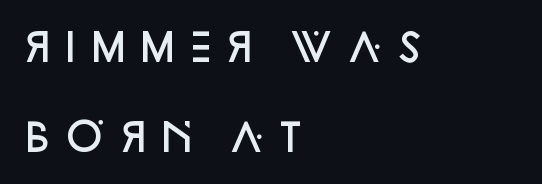
Horizontally, the lines are justified to the leading edge only. Plain, unruled lines of type. Leading is clearly above the norm, producing a sparse column. Is there any slant? The stems are plumb.
